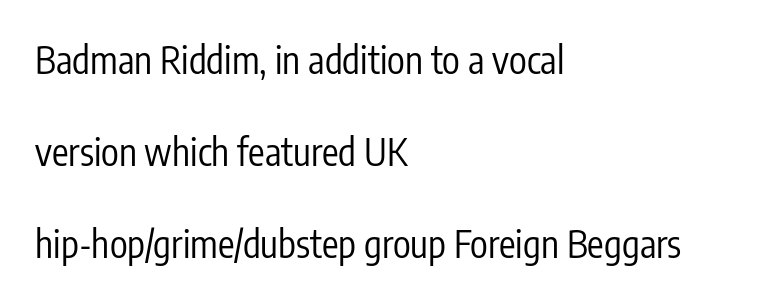
Q: Is the text bold? A: No.
Q: Is the text italic (slanted)? A: No, it is upright.
Q: Is the typeface a serif or a sans-serif typeface? A: Sans-serif.
Q: Is the text underlined? A: No.
Q: How is the paragraph aligned? A: Left-aligned.
Q: Is the spacing between letters normal or unusually wide? A: Normal.
Q: Is the spacing between lines tight, normal or loose? A: Loose.
Q: Width (condensed, normal, or wide)? A: Condensed.
Q: Stroke contrast? A: Low.
Q: x-height? A: Medium.
Q: Monospaced? A: No.
